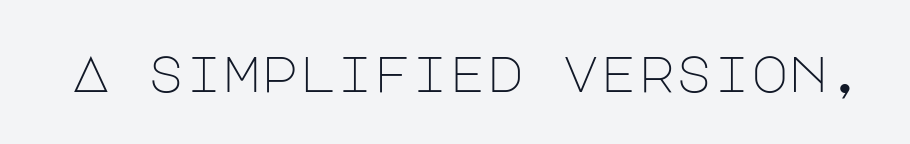
Honestly, there is no underline to notice here at all. Does extra space separate the letters? No, they use regular spacing. Nothing sits at the stroke ends, so this counts as sans-serif. Think standard paragraph weight, or any step lighter than that.
